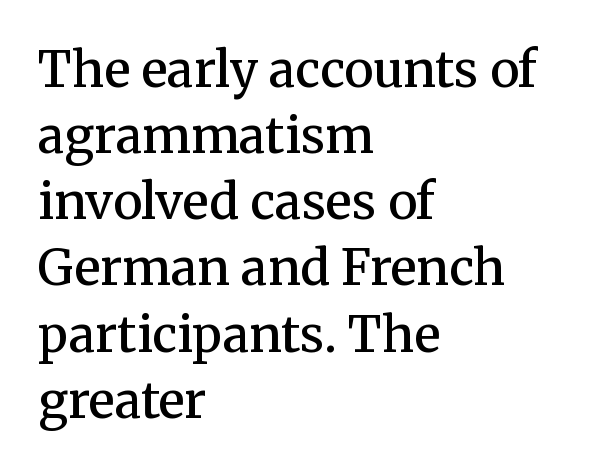
Quick note: not italic, upright. Is this a fixed-width face? No — the glyphs have proportional, varying widths. This rendering leaves character spacing at its baseline value. The specimen omits any rule beneath the text block's lines. The block of text has a typical density, with ordinary space between rows. Semibold letterforms, between regular and bold.
